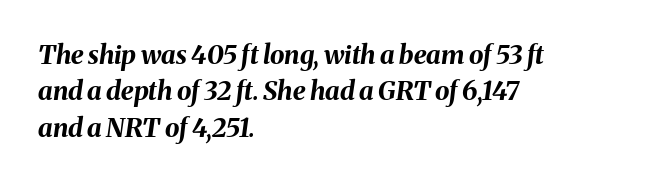
Emphasis by weight is at full strength: bold. When letters slant like this, we call the style italic. Decoration check: the copy has no underline. Which margin do the lines hug? The left one — the right edge is uneven. Leading: standard. Caption: standard tracking, unaltered.
